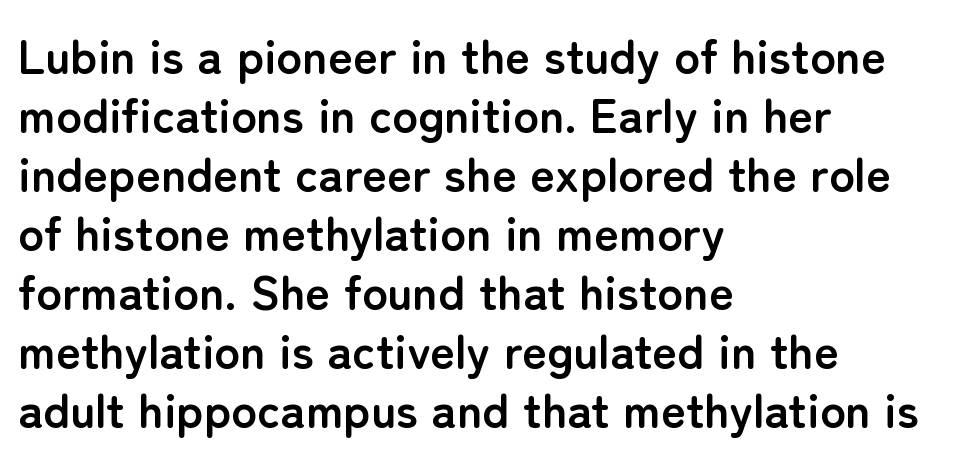
The image shows 48 px semibold sans-serif type, upright; set left-aligned, line spacing 1.23x, normal letter spacing, not underlined; low stroke contrast and a medium x-height.
